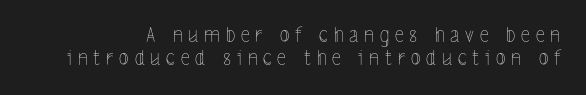
If you drew a line through each stem, it would be perfectly vertical. Words appear elongated and porous because spacing is wide. Words float on clear page, feet unadorned. Compared with a typical body face, this is equally light or lighter still. One glance says dense: line gaps are narrower than usual.
